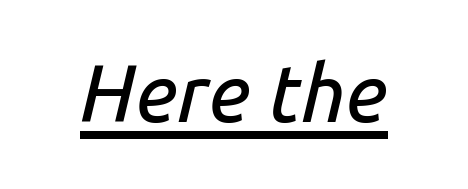
This sample uses an oblique cut, with every glyph tilted off the vertical. The letters advance in unequal steps, a hallmark of proportional type. Beneath each row of characters lies a ruled line. This rendering leaves character spacing at its baseline value.
